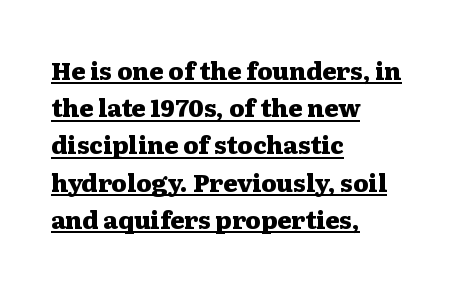
Q: Is the text bold? A: Yes.
Q: Is the text italic (slanted)? A: No, it is upright.
Q: Is the text underlined? A: Yes.
Q: How is the paragraph aligned? A: Left-aligned.
Q: Is the spacing between letters normal or unusually wide? A: Normal.
Q: Is the spacing between lines tight, normal or loose? A: Normal.
